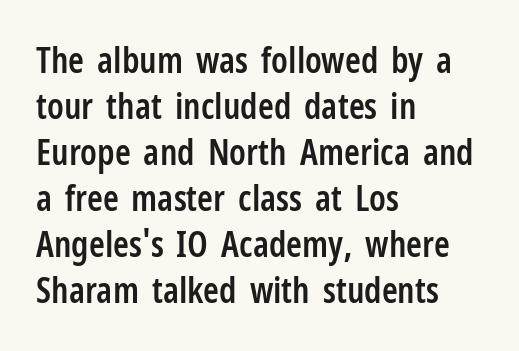
Q: Is the text bold? A: Semi-bold.
Q: Is the text italic (slanted)? A: No, it is upright.
Q: Is the typeface a serif or a sans-serif typeface? A: Sans-serif.
Q: Is the text underlined? A: No.
Q: How is the paragraph aligned? A: Left-aligned.
Q: Is the spacing between letters normal or unusually wide? A: Normal.
Q: Is the spacing between lines tight, normal or loose? A: Normal.
Q: Width (condensed, normal, or wide)? A: Condensed.
Q: Stroke contrast? A: Low.
Q: x-height? A: Medium.
Q: Monospaced? A: No.
